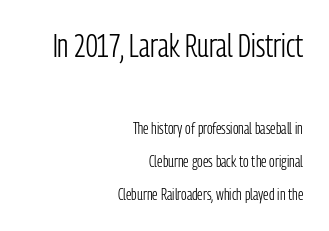
Q: Is the text bold? A: No.
Q: Is the text italic (slanted)? A: No, it is upright.
Q: Is the typeface a serif or a sans-serif typeface? A: Sans-serif.
Q: Is the text underlined? A: No.
Q: How is the paragraph aligned? A: Right-aligned.
Q: Is the spacing between letters normal or unusually wide? A: Normal.
Q: Is the spacing between lines tight, normal or loose? A: Loose.
Q: Which block of text is set in a larger size, the first (top) or the second (bottom)? A: The first (top) one.
Q: Width (condensed, normal, or wide)? A: Condensed.
Q: Stroke contrast? A: Low.
Q: x-height? A: Medium.
Q: Monospaced? A: No.
